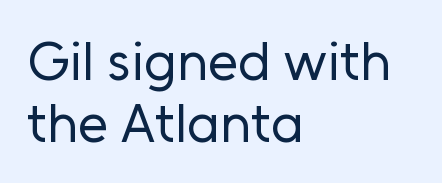
Leading is clearly below the norm, producing a dense column. This is roman type, the default non-slanted kind. Grotesque or geometric, the face here clearly has no serifs. This rendering leaves character spacing at its baseline value.
